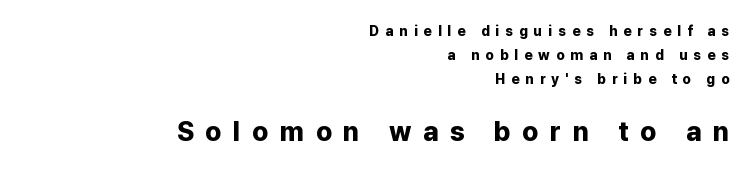
Tall strokes in this sample are plumb rather than angled. The space between consecutive lines is moderate. You'd pick this weight for a headline — it's a proper bold. Decoration check: the copy has no underline. This rendering widens character spacing well past its baseline value.
